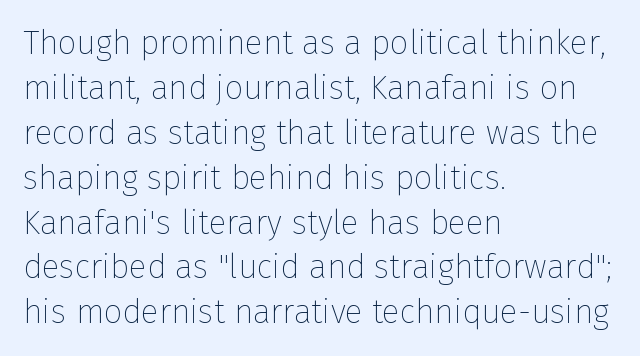
Q: Is the text bold? A: No.
Q: Is the text italic (slanted)? A: No, it is upright.
Q: Is the typeface a serif or a sans-serif typeface? A: Sans-serif.
Q: Is the text underlined? A: No.
Q: How is the paragraph aligned? A: Left-aligned.
Q: Is the spacing between letters normal or unusually wide? A: Normal.
Q: Is the spacing between lines tight, normal or loose? A: Normal.
Q: Width (condensed, normal, or wide)? A: Normal.
Q: Stroke contrast? A: Low.
Q: x-height? A: Medium.
Q: Monospaced? A: No.
